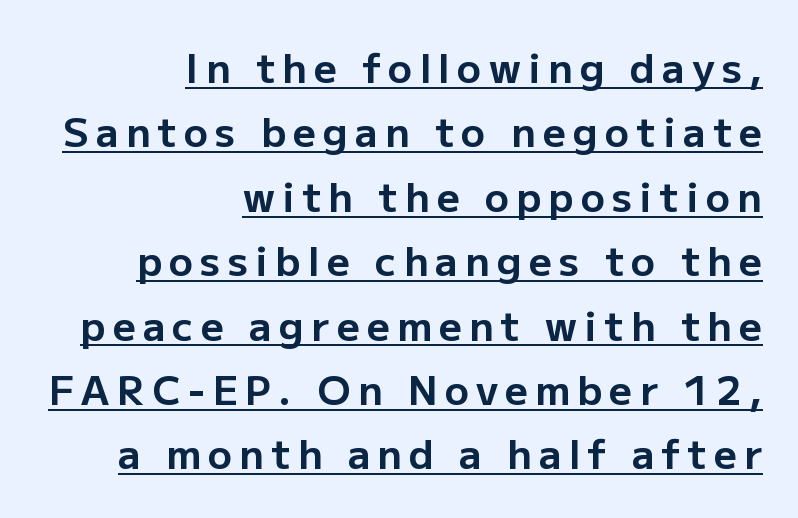
{"serif": "no", "italic": "no", "bold": "yes", "weight": "bold", "width": "normal", "stroke_contrast": "low", "x_height": "medium", "monospaced": "no", "underline": "yes", "align": "right", "line_spacing": "normal", "line_spacing_ratio": 1.61, "glyph_px": 40}
